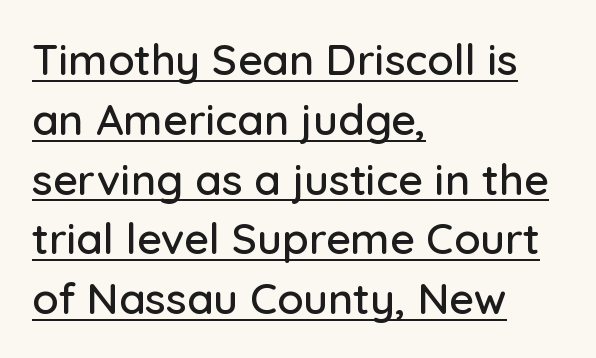
Q: Is the text italic (slanted)? A: No, it is upright.
Q: Is the typeface a serif or a sans-serif typeface? A: Sans-serif.
Q: Is the text underlined? A: Yes.
Q: How is the paragraph aligned? A: Left-aligned.
Q: Is the spacing between letters normal or unusually wide? A: Normal.
Q: Is the spacing between lines tight, normal or loose? A: Normal.
Q: Width (condensed, normal, or wide)? A: Normal.
Q: Stroke contrast? A: Low.
Q: x-height? A: Medium.
Q: Monospaced? A: No.
